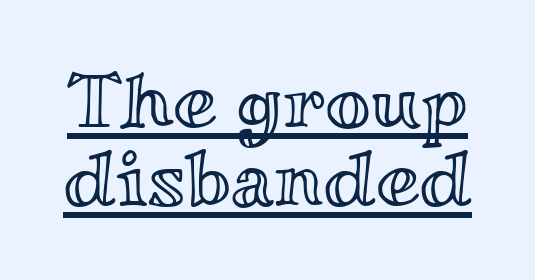
Q: Is the text italic (slanted)? A: No, it is upright.
Q: Is the text underlined? A: Yes.
Q: Is the spacing between letters normal or unusually wide? A: Normal.
Q: Is the spacing between lines tight, normal or loose? A: Tight.
Q: Width (condensed, normal, or wide)? A: Wide.
Q: x-height? A: Small.
Q: Monospaced? A: No.
